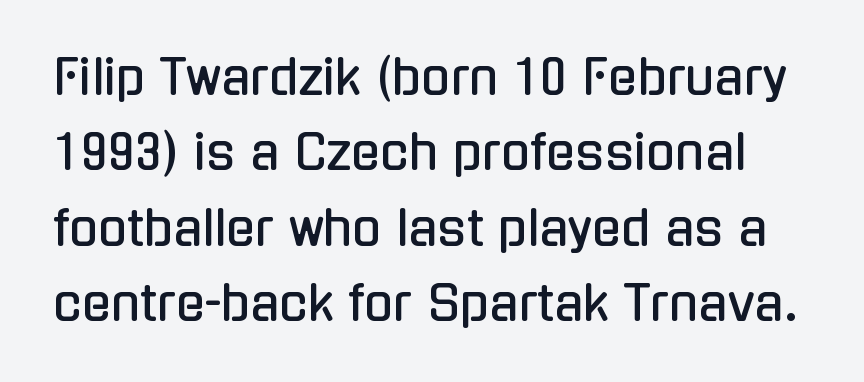
{"serif": "no", "italic": "no", "width": "condensed", "stroke_contrast": "low", "x_height": "medium", "monospaced": "no", "underline": "no", "line_spacing": "normal", "line_spacing_ratio": 1.57, "letter_spacing": "normal", "letter_spacing_em": 0.0, "glyph_px": 48}
